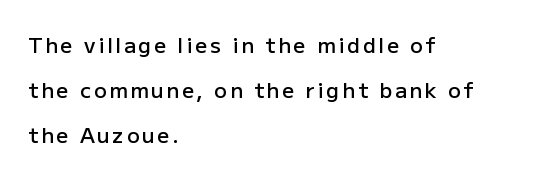
The image shows 21 px text type, upright; set left-aligned, loose line spacing (2.15x), not underlined.
